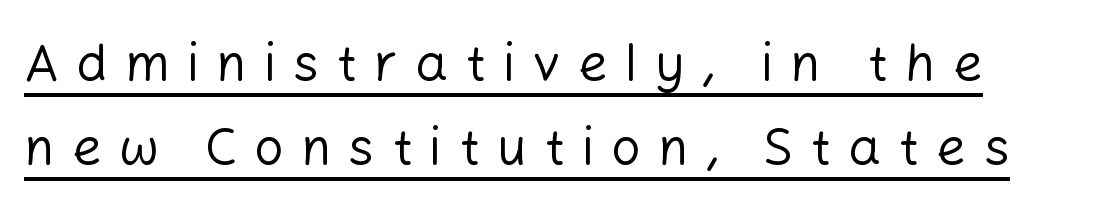
The image shows 52 px regular-weight sans-serif type, upright; set normal line spacing (1.62x), unusually wide letter spacing (+0.33 em), underlined; low stroke contrast and a medium x-height.
